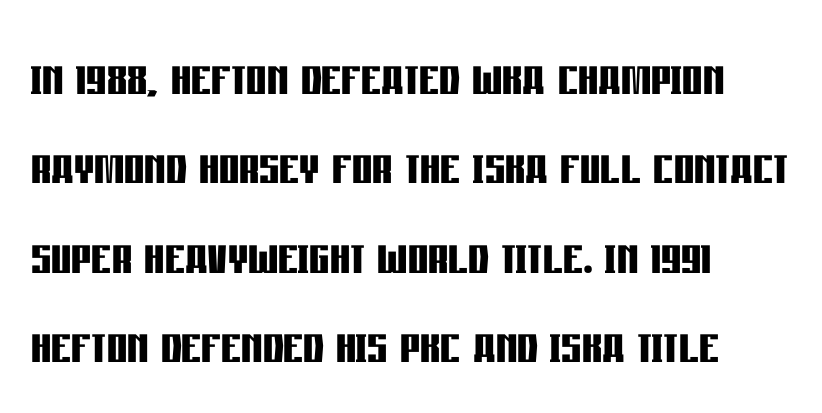
Check under the words: just untouched page. Reading down the column, the eye jumps a familiar distance to each next line. The typesetting leans heavy: a genuine bold. The typeface chosen for these lines omits serifs. Ordinary non-slanted type is in use. The setting favours the left margin, as ordinary paragraphs usually do.
